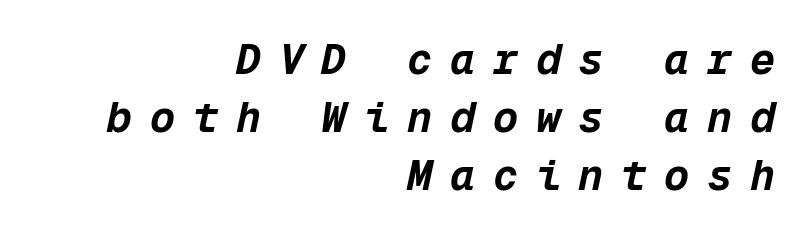
{"italic": "yes", "lean": "right", "slant_degrees": 12, "bold": "yes", "weight": "bold", "width": "normal", "stroke_contrast": "low", "x_height": "medium", "monospaced": "yes", "underline": "no", "align": "right", "line_spacing": "normal", "line_spacing_ratio": 1.38, "letter_spacing": "wide", "letter_spacing_em": 0.42, "glyph_px": 42}
